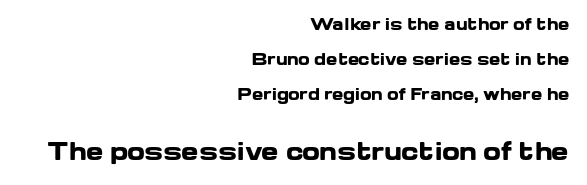
The image shows 23 px bold type, upright; set right-aligned, loose line spacing (2.33x), normal letter spacing, not underlined; the second (bottom) block is 1.53x larger.
